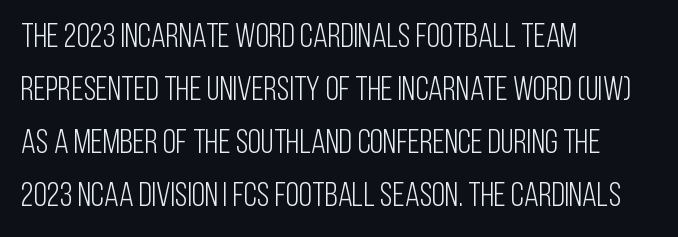
Q: Is the text bold? A: No.
Q: Is the text italic (slanted)? A: No, it is upright.
Q: Is the typeface a serif or a sans-serif typeface? A: Sans-serif.
Q: Is the text underlined? A: No.
Q: How is the paragraph aligned? A: Left-aligned.
Q: Is the spacing between letters normal or unusually wide? A: Normal.
Q: Is the spacing between lines tight, normal or loose? A: Normal.
Q: Width (condensed, normal, or wide)? A: Condensed.
Q: Stroke contrast? A: Low.
Q: x-height? A: Large.
Q: Monospaced? A: No.
